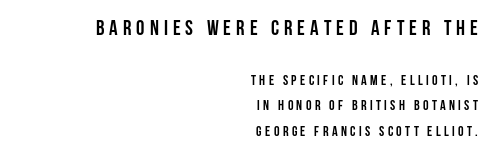
Q: Is the text bold? A: Yes.
Q: Is the text italic (slanted)? A: No, it is upright.
Q: Is the text underlined? A: No.
Q: How is the paragraph aligned? A: Right-aligned.
Q: Is the spacing between letters normal or unusually wide? A: Unusually wide.
Q: Which block of text is set in a larger size, the first (top) or the second (bottom)? A: The first (top) one.
